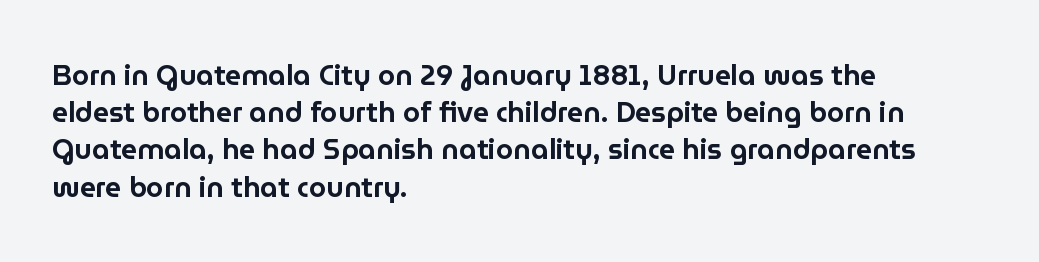
{"serif": "no", "italic": "no", "width": "normal", "stroke_contrast": "low", "x_height": "medium", "monospaced": "no", "underline": "no", "align": "left", "line_spacing": "normal", "line_spacing_ratio": 1.33, "letter_spacing": "normal", "letter_spacing_em": 0.0, "glyph_px": 28}
